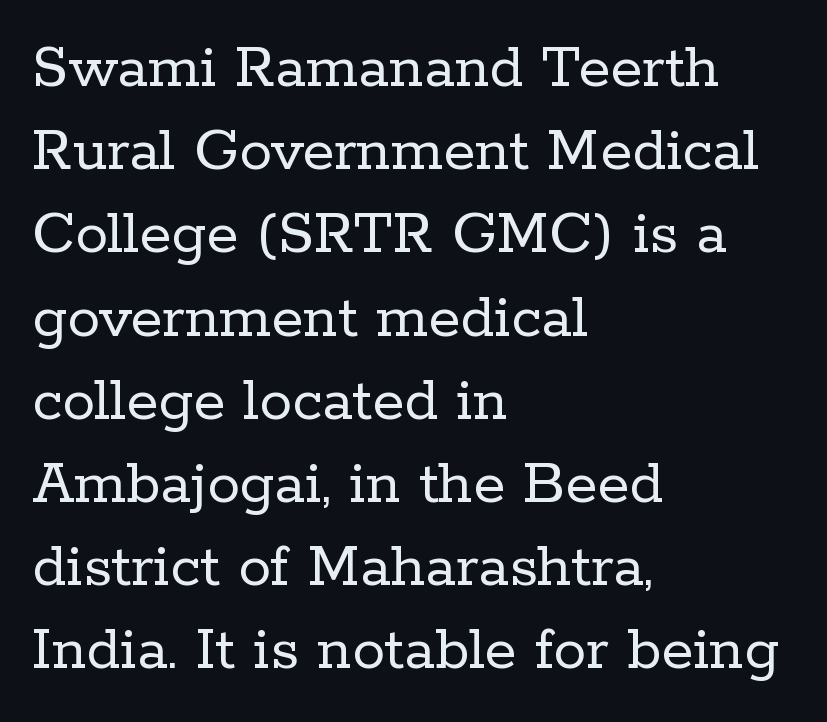
Q: Is the text bold? A: No.
Q: Is the text italic (slanted)? A: No, it is upright.
Q: Is the typeface a serif or a sans-serif typeface? A: Serif.
Q: Is the text underlined? A: No.
Q: How is the paragraph aligned? A: Left-aligned.
Q: Is the spacing between letters normal or unusually wide? A: Normal.
Q: Is the spacing between lines tight, normal or loose? A: Normal.
Q: Width (condensed, normal, or wide)? A: Normal.
Q: Stroke contrast? A: Low.
Q: x-height? A: Medium.
Q: Monospaced? A: No.
